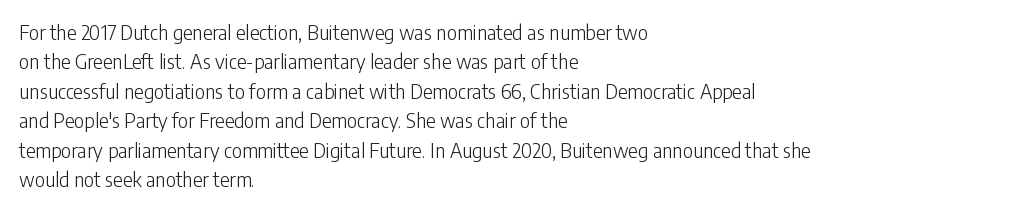
Q: Is the text bold? A: No.
Q: Is the text italic (slanted)? A: No, it is upright.
Q: Is the text underlined? A: No.
Q: How is the paragraph aligned? A: Left-aligned.
Q: Is the spacing between letters normal or unusually wide? A: Normal.
Q: Is the spacing between lines tight, normal or loose? A: Normal.
